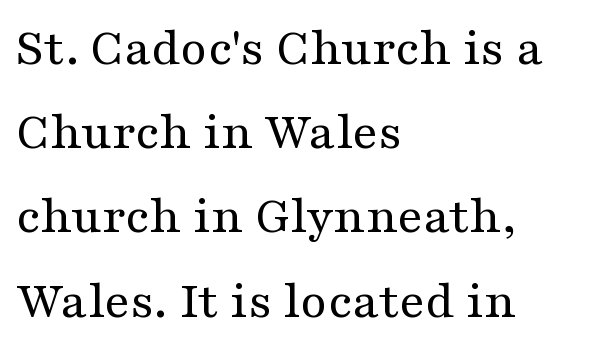
{"serif": "yes", "italic": "no", "bold": "no", "weight": "regular", "width": "wide", "stroke_contrast": "medium", "x_height": "medium", "monospaced": "no", "underline": "no", "align": "left", "line_spacing": "normal", "line_spacing_ratio": 1.56, "letter_spacing": "normal", "letter_spacing_em": 0.0, "glyph_px": 54}
